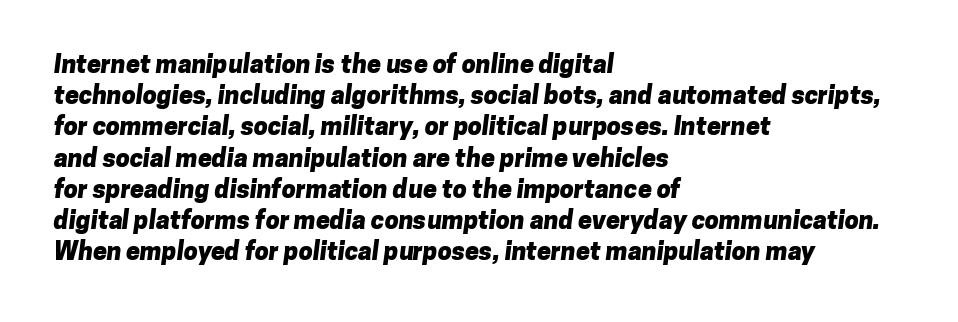
The image shows 25 px bold type; set left-aligned, normal line spacing (1.25x), normal letter spacing, not underlined.
